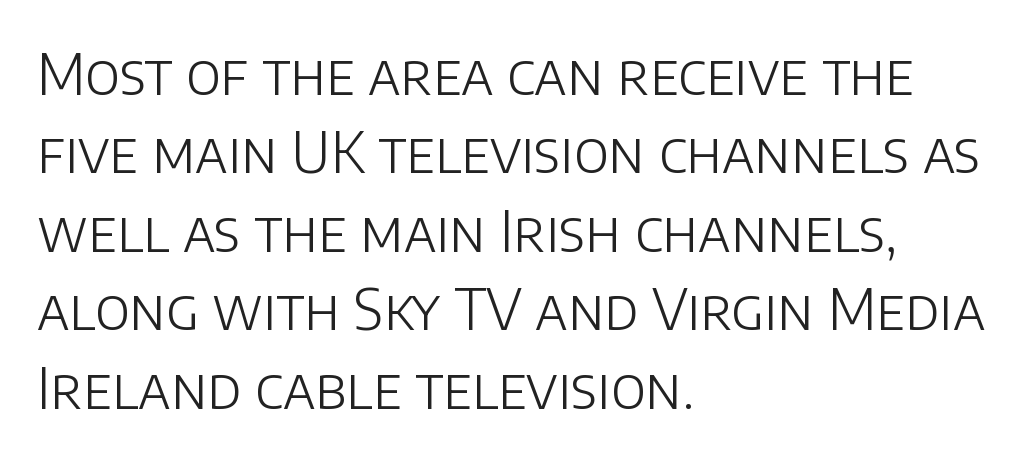
Note the varied advance widths — an 'i' is clearly narrower than an 'm'. Heft: none added — not bold. Glyph-to-glyph distance matches everyday printed text. Type style note: lacks serifs.
